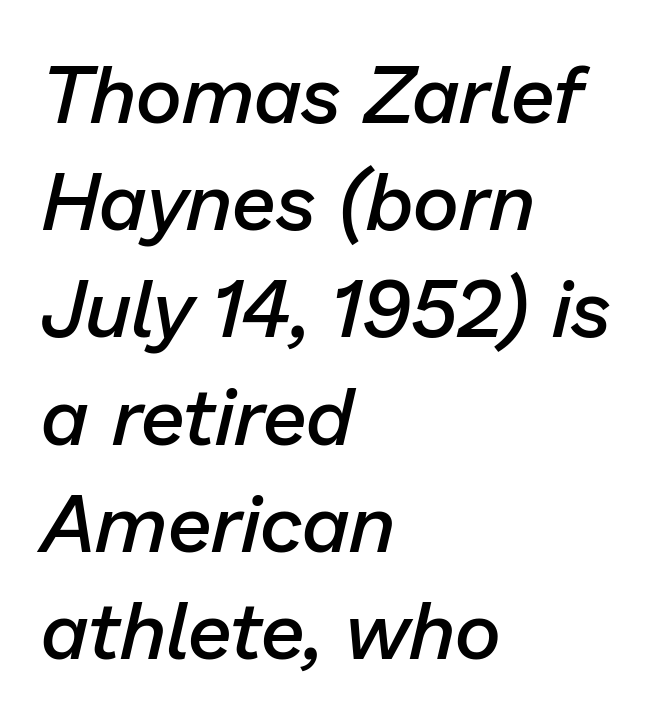
Looks like regular typesetting: each glyph gets only the width it needs. Leftover space on each line is placed entirely after the last word. Honestly, there is no underline to notice here at all. The specimen reads as italic at a glance. Characters follow at the spacing the type designer built in.
